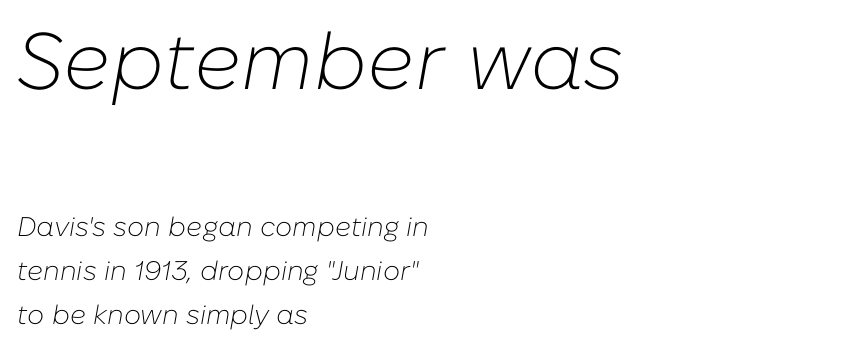
{"italic": "yes", "lean": "right", "slant_degrees": 10, "bold": "no", "weight": "light", "width": "normal", "stroke_contrast": "low", "x_height": "medium", "monospaced": "no", "underline": "no", "align": "left", "line_spacing": "normal", "line_spacing_ratio": 1.63, "letter_spacing": "normal", "letter_spacing_em": 0.0, "larger_block": "first", "size_ratio": 2.96, "glyph_px": 80}
